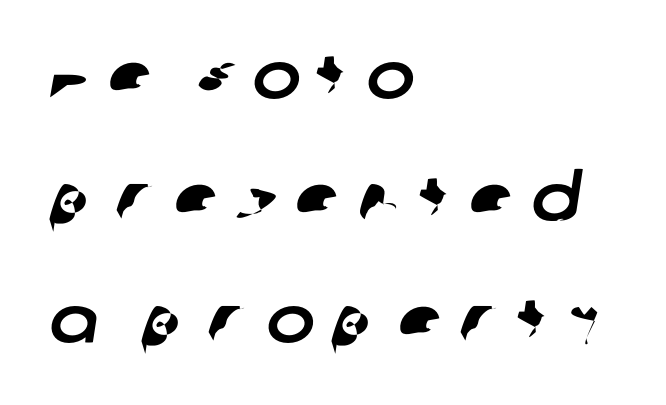
Caption: expanded tracking, letters set apart. Only glyphs here, with clear space below each row. A typesetter would call this proportional, since set widths differ per character. Examine the stroke ends and you'll find no serifs. The paragraph shown leans on its left margin.
